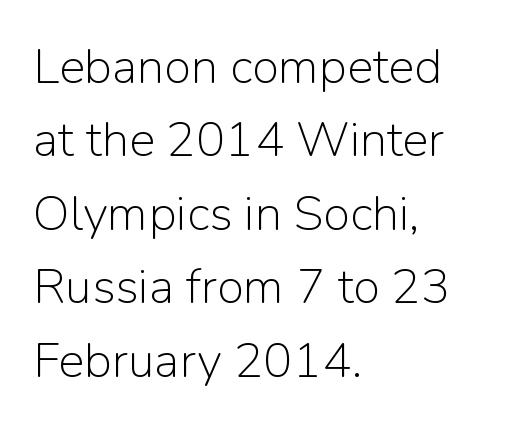
The image shows 49 px light sans-serif type, upright; set left-aligned, normal line spacing (1.5x), normal letter spacing, not underlined; low stroke contrast and a medium x-height.
